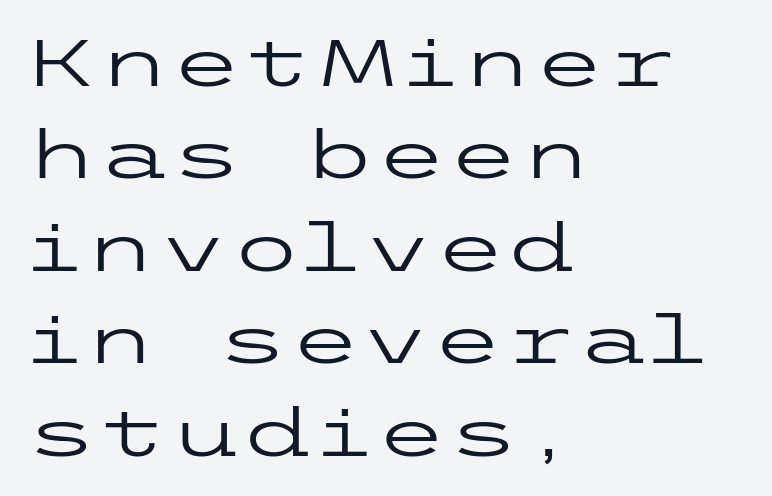
{"serif": "no", "italic": "no", "bold": "no", "weight": "regular", "width": "wide", "stroke_contrast": "low", "x_height": "medium", "underline": "no", "align": "left", "line_spacing": "normal", "line_spacing_ratio": 1.4, "letter_spacing": "normal", "letter_spacing_em": 0.0, "glyph_px": 66}
